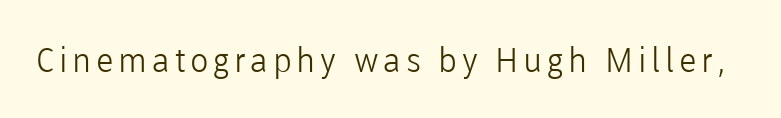
Q: Is the text bold? A: No.
Q: Is the text italic (slanted)? A: No, it is upright.
Q: Is the typeface a serif or a sans-serif typeface? A: Sans-serif.
Q: Is the text underlined? A: No.
Q: Width (condensed, normal, or wide)? A: Normal.
Q: Stroke contrast? A: Low.
Q: x-height? A: Medium.
Q: Monospaced? A: No.
